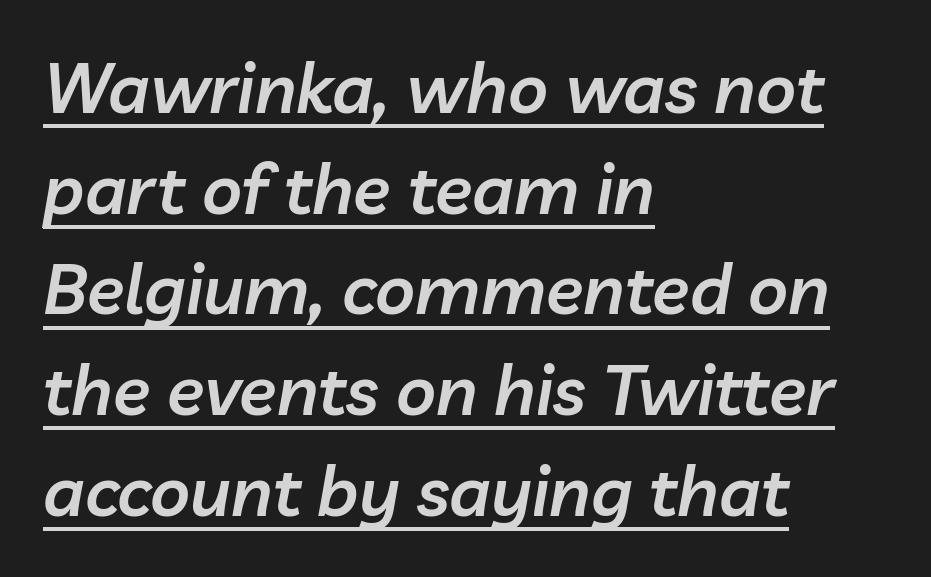
The rendering uses natural spacing where letterforms have individual widths. The passage shown leans; its letterforms are oblique. Is the letter spacing exaggerated? No — it looks like the ordinary default. The block of text has a typical density, with ordinary space between rows. These lines are set flush left with a ragged right edge. A continuous stroke trails under the words, as in a hyperlink.
